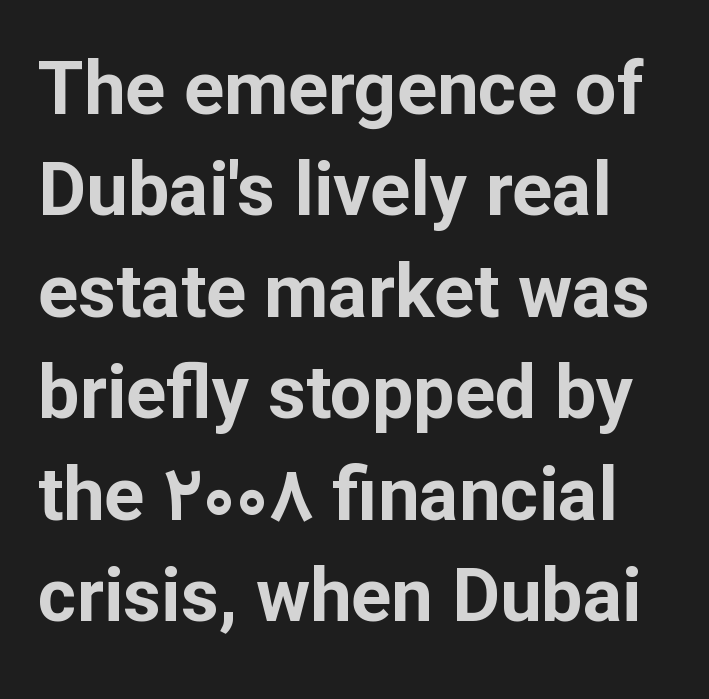
Q: Is the text bold? A: Yes.
Q: Is the text italic (slanted)? A: No, it is upright.
Q: Is the typeface a serif or a sans-serif typeface? A: Sans-serif.
Q: Is the text underlined? A: No.
Q: Is the spacing between letters normal or unusually wide? A: Normal.
Q: Is the spacing between lines tight, normal or loose? A: Normal.
Q: Width (condensed, normal, or wide)? A: Normal.
Q: Stroke contrast? A: Low.
Q: x-height? A: Medium.
Q: Monospaced? A: No.
